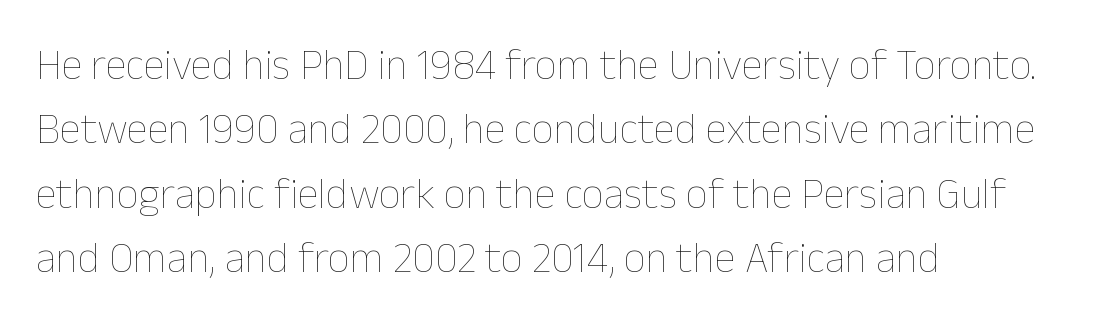
The typesetter chose a ragged-right arrangement here. Every character sits straight up, as roman type does. This sample uses plain, unmodified letter spacing. The specimen omits any rule beneath the text block's lines. Is this a fixed-width face? No — the glyphs have proportional, varying widths. Students, observe: this is what conventionally led text looks like.
